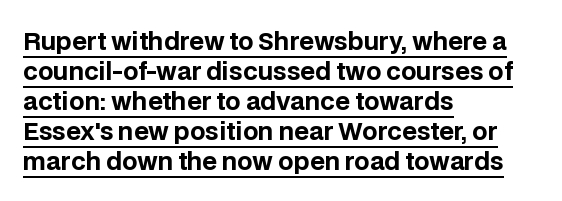
Tracking value appears to be zero — textbook default spacing. As a designer I'd log this as weight 700, bold. Has an underline been added? It has. This block has exactly the height ordinary leading produces. You can tell it's not italic because the verticals are truly vertical.
